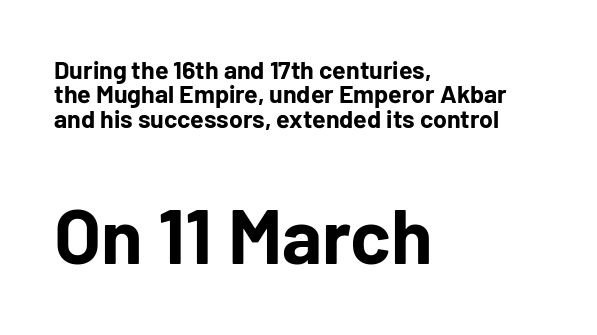
Q: Is the text bold? A: Yes.
Q: Is the text italic (slanted)? A: No, it is upright.
Q: Is the typeface a serif or a sans-serif typeface? A: Sans-serif.
Q: Is the text underlined? A: No.
Q: How is the paragraph aligned? A: Left-aligned.
Q: Is the spacing between letters normal or unusually wide? A: Normal.
Q: Is the spacing between lines tight, normal or loose? A: Tight.
Q: Which block of text is set in a larger size, the first (top) or the second (bottom)? A: The second (bottom) one.
Q: Width (condensed, normal, or wide)? A: Normal.
Q: Stroke contrast? A: Low.
Q: x-height? A: Medium.
Q: Monospaced? A: No.
